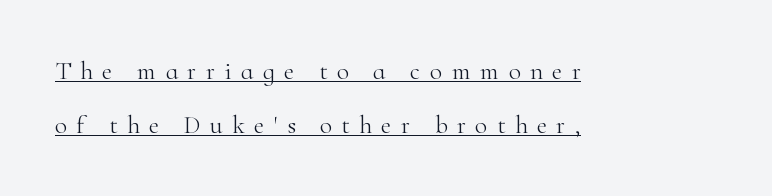
Q: Is the text bold? A: No.
Q: Is the text italic (slanted)? A: No, it is upright.
Q: Is the text underlined? A: Yes.
Q: How is the paragraph aligned? A: Left-aligned.
Q: Is the spacing between letters normal or unusually wide? A: Unusually wide.
Q: Is the spacing between lines tight, normal or loose? A: Loose.
